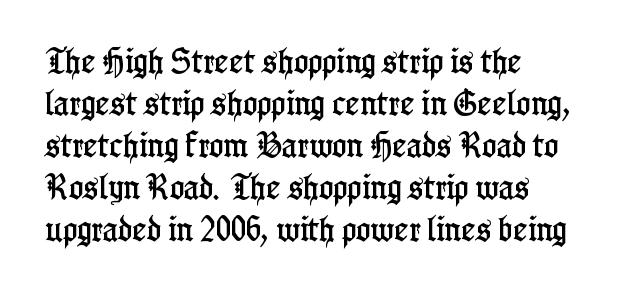
The image shows 27 px text type, upright; set left-aligned, normal line spacing (1.56x), normal letter spacing, not underlined.
